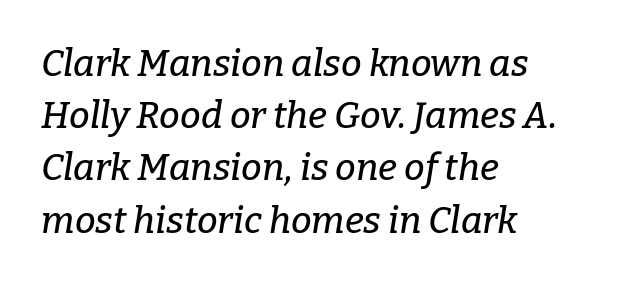
Q: Is the text italic (slanted)? A: Yes, it leans right by about 9 degrees.
Q: Is the typeface a serif or a sans-serif typeface? A: Serif.
Q: Is the text underlined? A: No.
Q: How is the paragraph aligned? A: Left-aligned.
Q: Is the spacing between letters normal or unusually wide? A: Normal.
Q: Is the spacing between lines tight, normal or loose? A: Normal.
Q: Width (condensed, normal, or wide)? A: Normal.
Q: Stroke contrast? A: Low.
Q: x-height? A: Medium.
Q: Monospaced? A: No.
